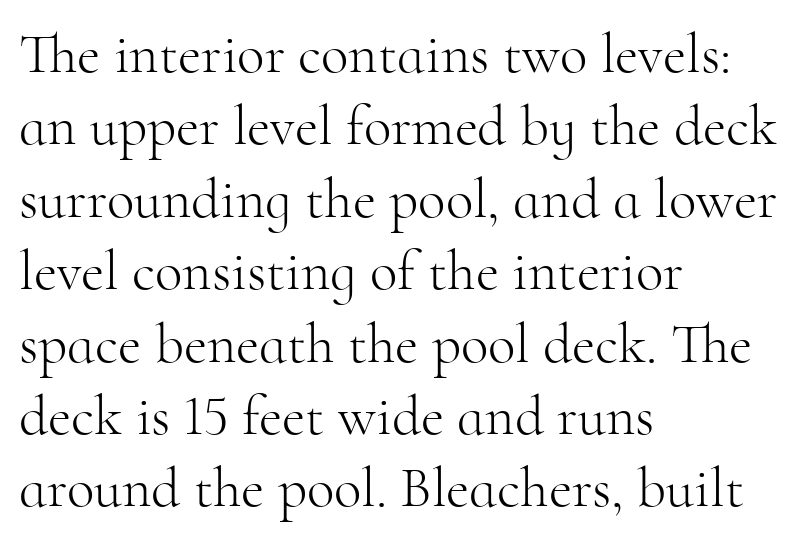
The image shows 57 px light serif type, upright; set left-aligned, normal line spacing (1.27x), normal letter spacing, not underlined; high stroke contrast and a small x-height.
